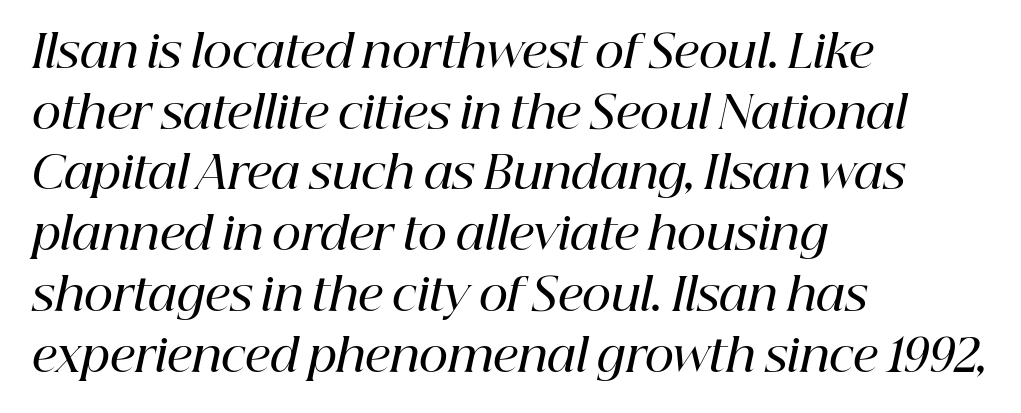
Q: Is the text bold? A: Semi-bold.
Q: Is the text italic (slanted)? A: Yes, it leans right by about 12 degrees.
Q: Is the typeface a serif or a sans-serif typeface? A: Serif.
Q: Is the text underlined? A: No.
Q: How is the paragraph aligned? A: Left-aligned.
Q: Is the spacing between letters normal or unusually wide? A: Normal.
Q: Is the spacing between lines tight, normal or loose? A: Normal.
Q: Width (condensed, normal, or wide)? A: Normal.
Q: Stroke contrast? A: High.
Q: x-height? A: Medium.
Q: Monospaced? A: No.
